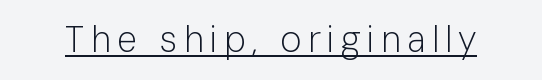
On a weight scale, this lands at 450 or below. Italic? Not at all — the glyphs are vertical. You can tell from the bare stems that sans-serif type was used. Here the designer chose a conventional face with non-uniform glyph widths. Compared with undecorated copy, this sample adds a rule below the words.
